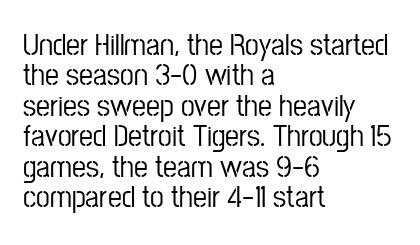
{"serif": "no", "italic": "no", "width": "condensed", "stroke_contrast": "low", "x_height": "medium", "monospaced": "no", "underline": "no", "align": "left", "line_spacing": "tight", "line_spacing_ratio": 0.98, "letter_spacing": "normal", "letter_spacing_em": 0.0, "glyph_px": 31}
